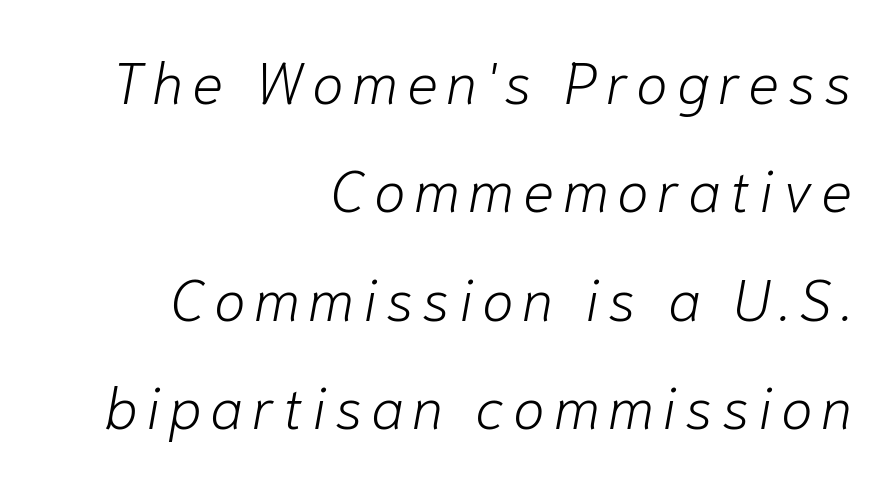
Unmarked baselines from the first word to the last. Looking at the ascenders, they clearly lean. Think of a printed novel: that variable character pitch is what you see here. Weight: regular or lighter. Leftover space on each line is placed entirely before the opening word.
